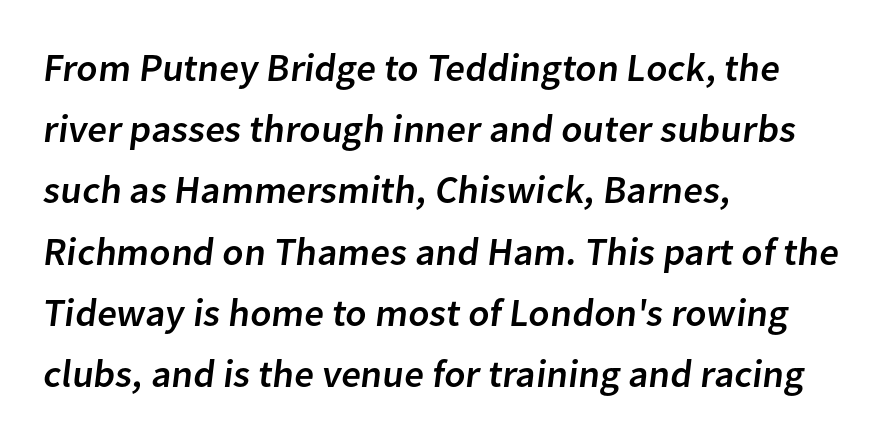
The image shows 39 px sans-serif type; set left-aligned, normal line spacing (1.57x), normal letter spacing, not underlined; low stroke contrast and a medium x-height.
